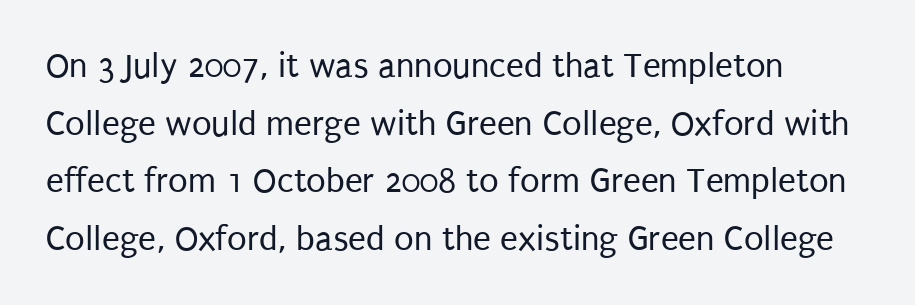
The image shows 36 px regular-weight, condensed sans-serif type, upright; set left-aligned, normal line spacing (1.6x), normal letter spacing, not underlined; low stroke contrast and a large x-height.
